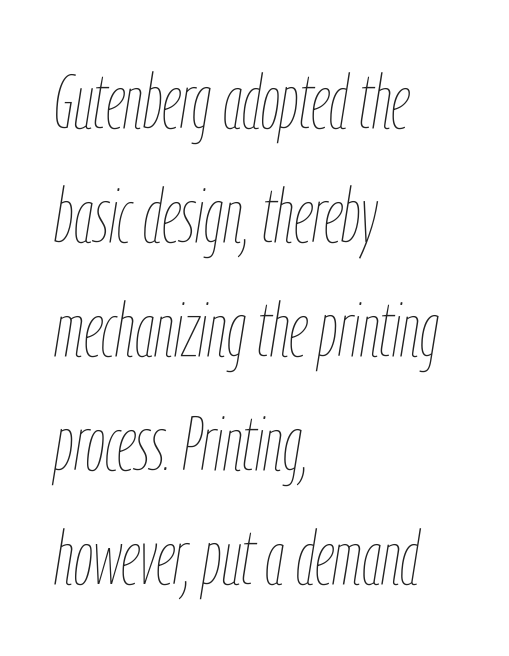
The image shows 76 px thin, condensed type, italic (leaning right); set left-aligned, normal line spacing (1.5x), normal letter spacing, not underlined; low stroke contrast and a medium x-height.
